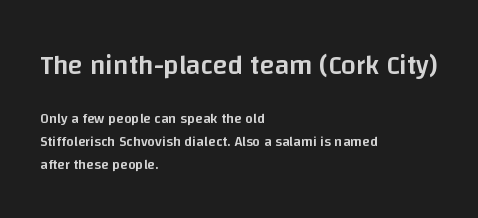
The image shows 27 px text type, upright; set left-aligned, normal line spacing (1.62x), normal letter spacing, not underlined; the first (top) block is 1.93x larger.
